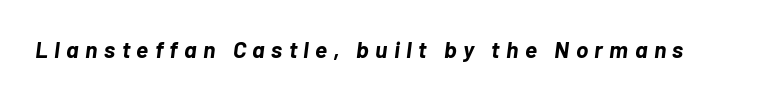
Glyph-to-glyph distance is far greater than everyday printed text. Summary of weight: heavy, a full bold. It's the slanting kind of type. Nobody drew a line under any word here.
